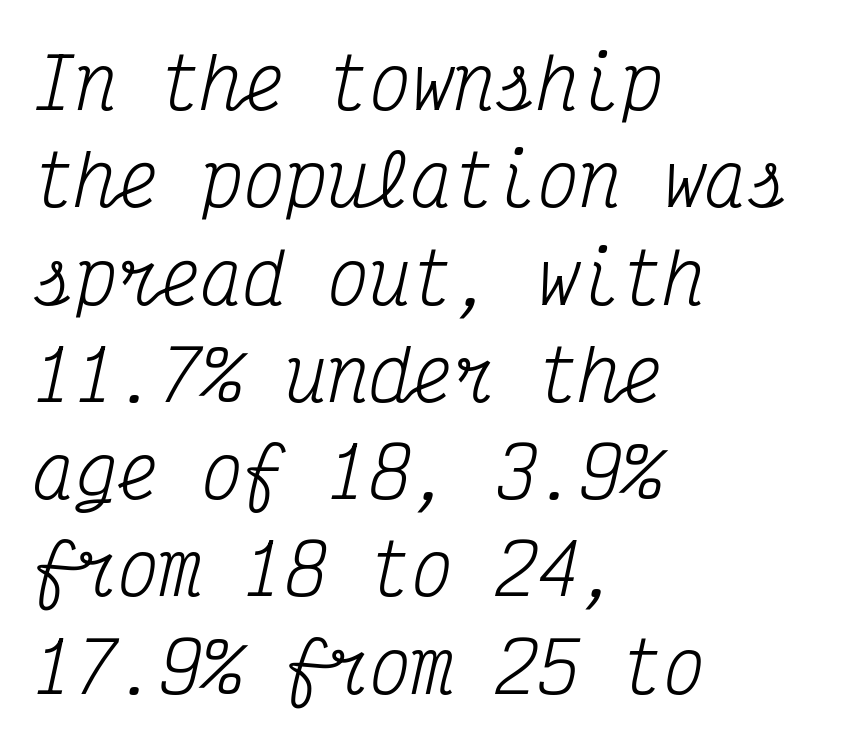
Layout note: lines flush left. Is there much room between lines? A standard amount, neither cramped nor airy. The glyphs are unaccompanied by any horizontal stroke below them. The typography opts for an oblique posture over an upright one. How are the letters spaced? Ordinarily, with no added tracking. The face used here is monospaced, like something from a code editor.
